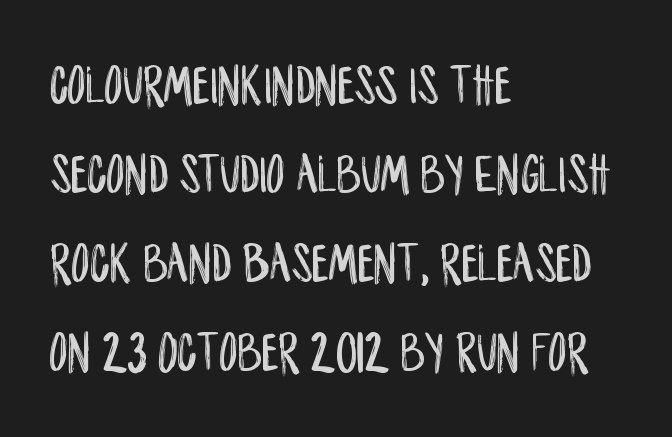
Type style note: lacks serifs. Proportional: the letters do not fall into vertical columns. Descender tails drop into unmarked territory. Compared with typical body copy, the letter spacing here is the same.
